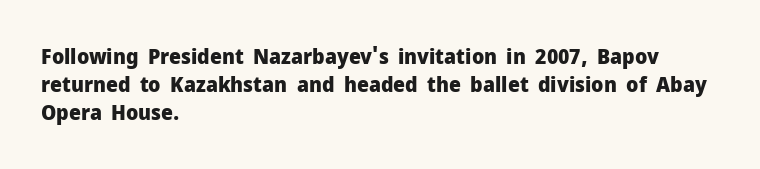
{"italic": "no", "bold": "yes", "underline": "no", "align": "left", "line_spacing": "normal", "line_spacing_ratio": 1.34, "letter_spacing": "normal", "letter_spacing_em": 0.0, "glyph_px": 21}
